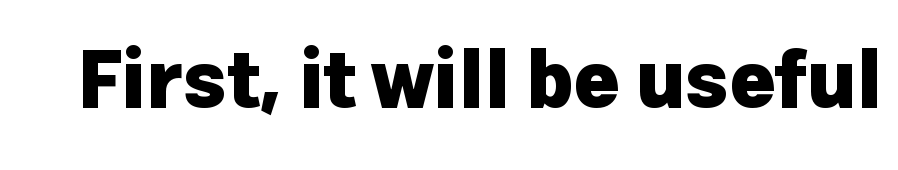
{"serif": "no", "italic": "no", "bold": "yes", "weight": "heavy", "width": "normal", "stroke_contrast": "low", "x_height": "medium", "monospaced": "no", "underline": "no", "letter_spacing": "normal", "letter_spacing_em": 0.0, "glyph_px": 78}
